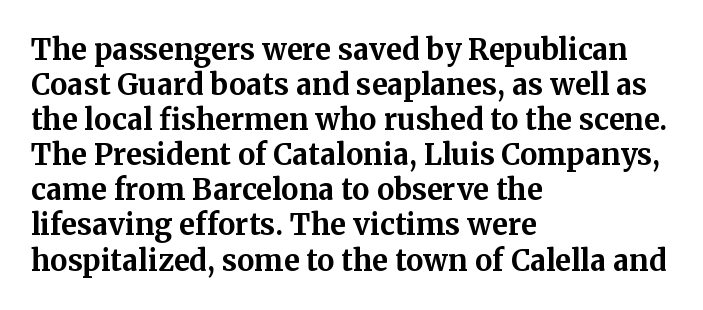
Q: Is the text bold? A: Yes.
Q: Is the text italic (slanted)? A: No, it is upright.
Q: Is the typeface a serif or a sans-serif typeface? A: Serif.
Q: Is the text underlined? A: No.
Q: How is the paragraph aligned? A: Left-aligned.
Q: Is the spacing between letters normal or unusually wide? A: Normal.
Q: Width (condensed, normal, or wide)? A: Normal.
Q: Stroke contrast? A: Medium.
Q: x-height? A: Medium.
Q: Monospaced? A: No.
